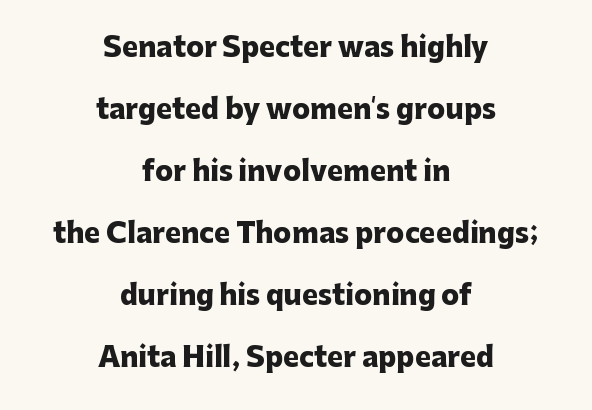
{"italic": "no", "bold": "yes", "underline": "no", "align": "center", "line_spacing": "loose", "line_spacing_ratio": 2.3, "letter_spacing": "normal", "letter_spacing_em": 0.0, "glyph_px": 27}
